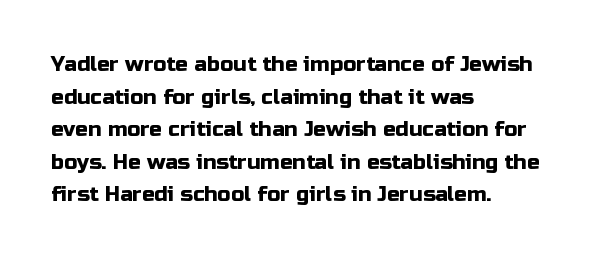
Q: Is the text italic (slanted)? A: No, it is upright.
Q: Is the text underlined? A: No.
Q: How is the paragraph aligned? A: Left-aligned.
Q: Is the spacing between letters normal or unusually wide? A: Normal.
Q: Is the spacing between lines tight, normal or loose? A: Normal.
